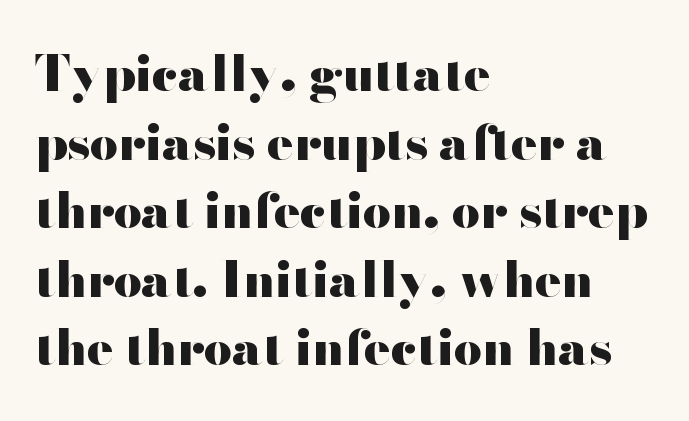
Q: Is the text bold? A: Yes.
Q: Is the text italic (slanted)? A: No, it is upright.
Q: Is the typeface a serif or a sans-serif typeface? A: Sans-serif.
Q: Is the text underlined? A: No.
Q: How is the paragraph aligned? A: Left-aligned.
Q: Is the spacing between letters normal or unusually wide? A: Normal.
Q: Is the spacing between lines tight, normal or loose? A: Normal.
Q: Width (condensed, normal, or wide)? A: Wide.
Q: Stroke contrast? A: High.
Q: x-height? A: Small.
Q: Monospaced? A: No.
